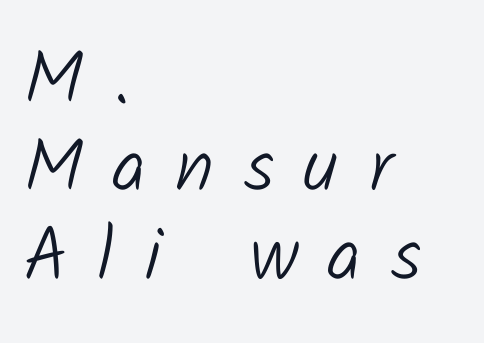
Think of a printed novel: that variable character pitch is what you see here. The font family rendered here belongs to the sans-serif group. The paragraph has a hard left edge and a soft right edge. No word sits above an underline.
